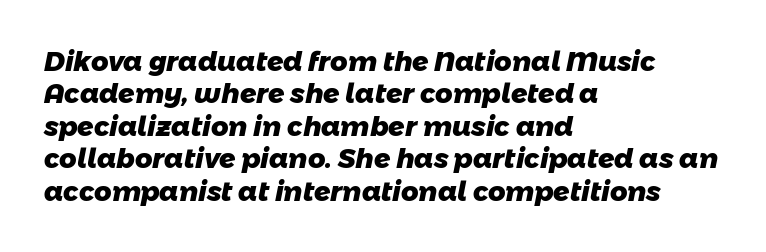
Check the space under the baseline: it is left empty. Does the weight exceed regular? Yes, all the way to bold. Horizontal alignment here is leftward, the default for most running prose. Between one letter and the next there's only the usual sliver of space.
